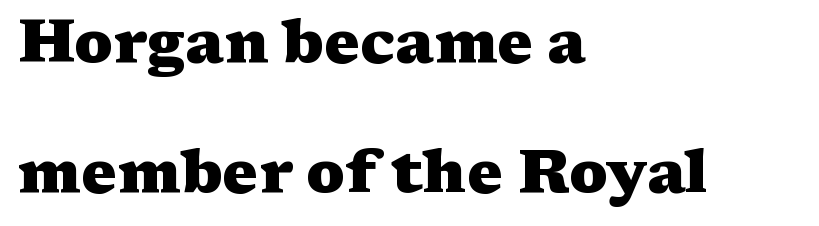
The image shows 60 px heavy, wide serif type, upright; set left-aligned, loose line spacing (2.17x), normal letter spacing, not underlined; medium stroke contrast and a medium x-height.
